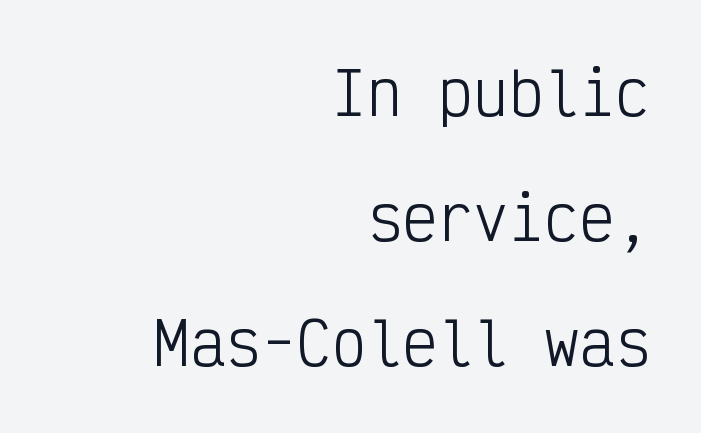
Q: Is the text bold? A: No.
Q: Is the text italic (slanted)? A: No, it is upright.
Q: Is the typeface a serif or a sans-serif typeface? A: Sans-serif.
Q: Is the text underlined? A: No.
Q: How is the paragraph aligned? A: Right-aligned.
Q: Is the spacing between letters normal or unusually wide? A: Normal.
Q: Is the spacing between lines tight, normal or loose? A: Loose.
Q: Width (condensed, normal, or wide)? A: Condensed.
Q: Stroke contrast? A: Low.
Q: x-height? A: Medium.
Q: Monospaced? A: Yes.
